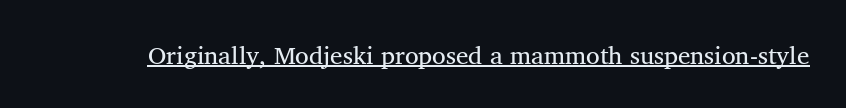
You can tell it's not italic because the verticals are truly vertical. Honestly, the letter spacing is just normal — you wouldn't notice it. Students, observe the line beneath the letters — that is underlining.
